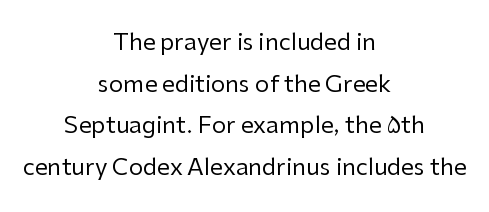
Q: Is the text bold? A: No.
Q: Is the text italic (slanted)? A: No, it is upright.
Q: Is the text underlined? A: No.
Q: How is the paragraph aligned? A: Centered.
Q: Is the spacing between letters normal or unusually wide? A: Normal.
